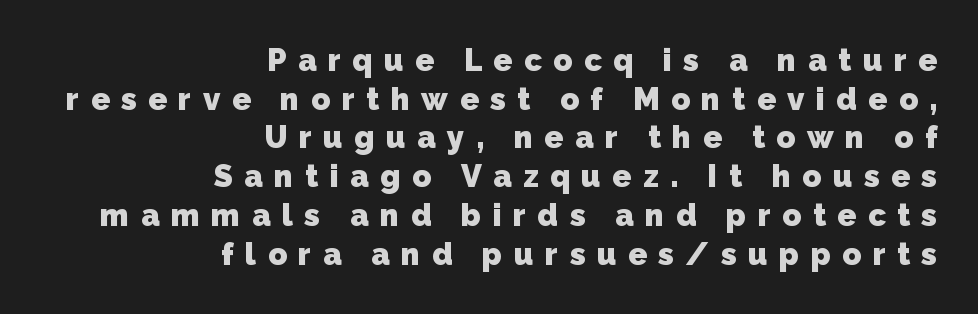
Plain, unruled lines of type. If you measured baseline to baseline, you'd find a middling distance. Check where the strokes stop: nothing finishes them off — pure sans. Short note: letters widely spaced. The letters advance in unequal steps, a hallmark of proportional type. The ragged edge is on the left, which tells us the setting is flush right.
